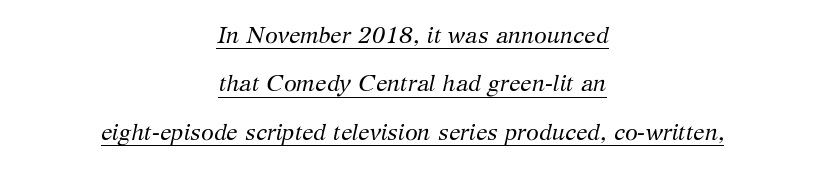
Q: Is the text bold? A: No.
Q: Is the text italic (slanted)? A: Yes, it leans right by about 12 degrees.
Q: Is the text underlined? A: Yes.
Q: How is the paragraph aligned? A: Centered.
Q: Is the spacing between letters normal or unusually wide? A: Normal.
Q: Is the spacing between lines tight, normal or loose? A: Loose.
